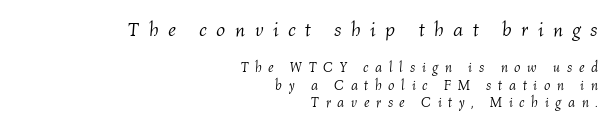
The image shows 20 px text type, italic (leaning right); set right-aligned, normal line spacing (1.26x), unusually wide letter spacing (+0.47 em), not underlined; the first (top) block is 1.43x larger.
